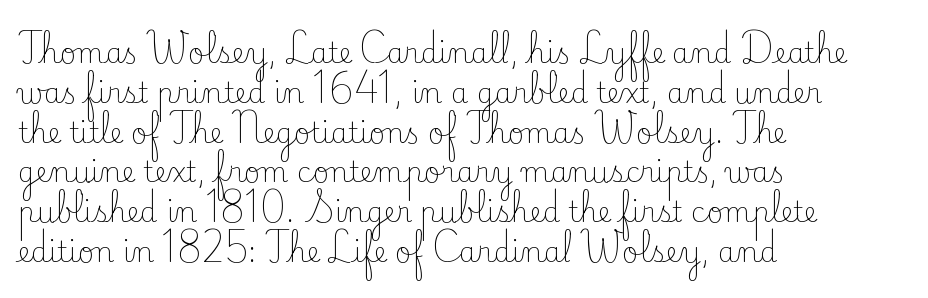
Line starts are locked; line ends wander. Compared with typical body copy, the letter spacing here is the same. A roman cut, with each character standing at attention. Leading: standard. The baseline area is clear.
